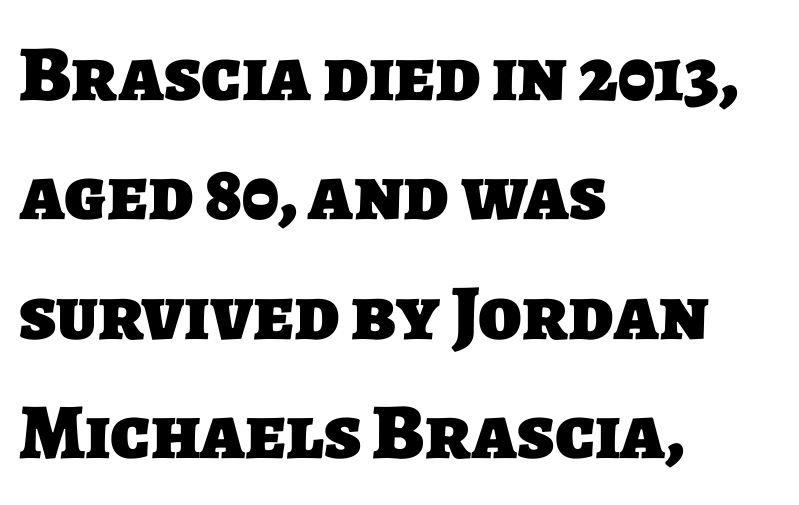
{"serif": "no", "bold": "yes", "weight": "heavy", "width": "normal", "stroke_contrast": "low", "x_height": "large", "monospaced": "no", "underline": "no", "align": "left", "line_spacing": "normal", "line_spacing_ratio": 1.51, "letter_spacing": "normal", "letter_spacing_em": 0.0, "glyph_px": 79}
